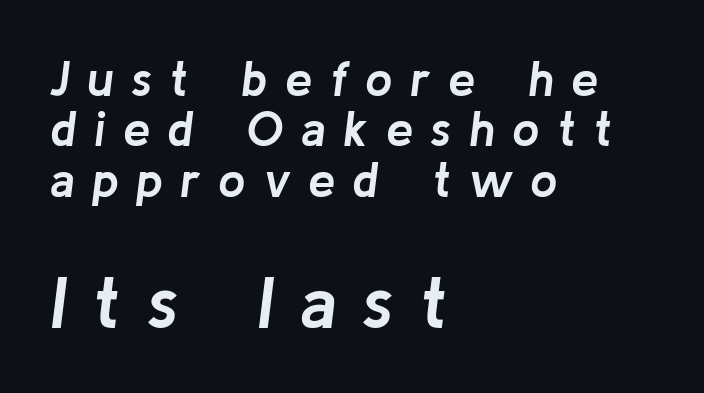
{"italic": "yes", "lean": "right", "slant_degrees": 8, "bold": "yes", "weight": "semibold", "width": "normal", "stroke_contrast": "low", "x_height": "medium", "monospaced": "no", "underline": "no", "align": "left", "line_spacing": "tight", "line_spacing_ratio": 1.03, "letter_spacing": "wide", "letter_spacing_em": 0.35, "larger_block": "second", "size_ratio": 1.49, "glyph_px": 73}
